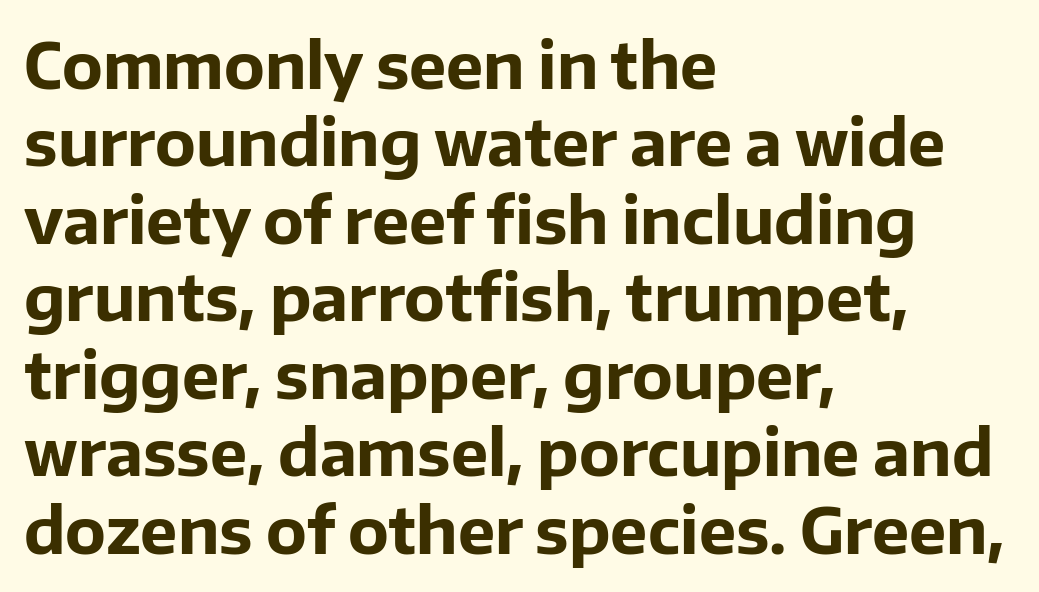
Q: Is the text bold? A: Yes.
Q: Is the text italic (slanted)? A: No, it is upright.
Q: Is the typeface a serif or a sans-serif typeface? A: Sans-serif.
Q: Is the text underlined? A: No.
Q: How is the paragraph aligned? A: Left-aligned.
Q: Is the spacing between letters normal or unusually wide? A: Normal.
Q: Width (condensed, normal, or wide)? A: Normal.
Q: Stroke contrast? A: Low.
Q: x-height? A: Medium.
Q: Monospaced? A: No.
